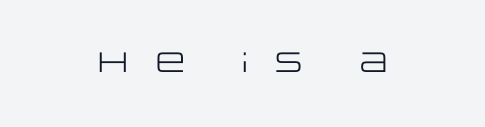
Q: Is the text bold? A: No.
Q: Is the text italic (slanted)? A: No, it is upright.
Q: Is the typeface a serif or a sans-serif typeface? A: Sans-serif.
Q: Is the text underlined? A: No.
Q: Is the spacing between letters normal or unusually wide? A: Unusually wide.
Q: Width (condensed, normal, or wide)? A: Wide.
Q: Stroke contrast? A: Low.
Q: x-height? A: Large.
Q: Monospaced? A: No.
